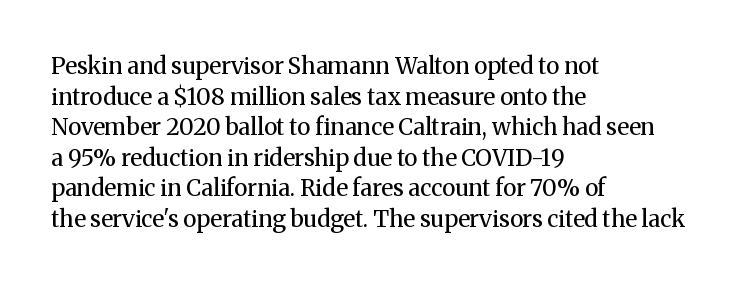
The image shows 23 px text type, upright; set left-aligned, normal line spacing (1.33x), normal letter spacing, not underlined.
